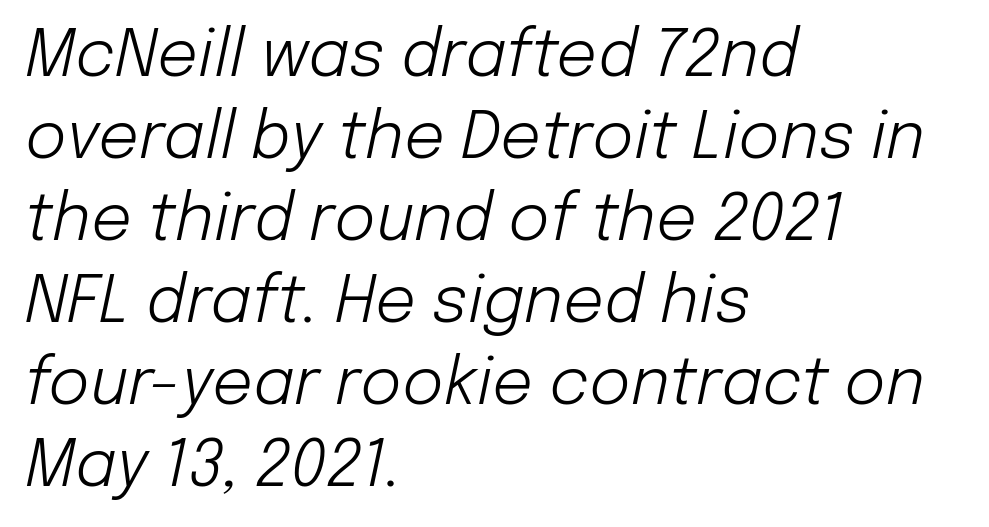
Q: Is the text bold? A: No.
Q: Is the text italic (slanted)? A: Yes, it leans right by about 12 degrees.
Q: Is the text underlined? A: No.
Q: How is the paragraph aligned? A: Left-aligned.
Q: Is the spacing between letters normal or unusually wide? A: Normal.
Q: Is the spacing between lines tight, normal or loose? A: Normal.
Q: Width (condensed, normal, or wide)? A: Normal.
Q: Stroke contrast? A: Low.
Q: x-height? A: Medium.
Q: Monospaced? A: No.
